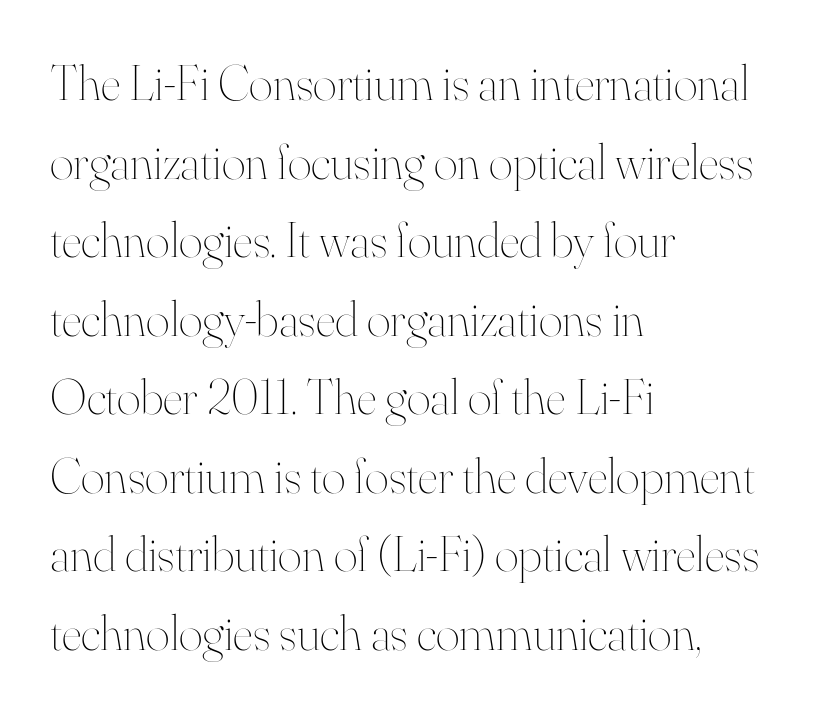
Do the letters lean? They stand straight. Type without underlining. Regarding leading, the lines here are spaced in the standard way. This rendering leaves character spacing at its baseline value. Looks like regular typesetting: each glyph gets only the width it needs. Think standard paragraph weight, or any step lighter than that.
